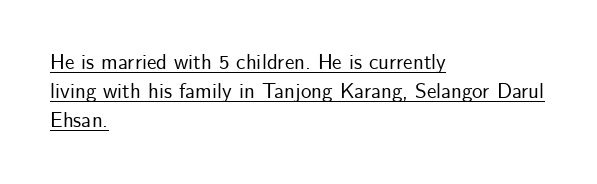
{"italic": "no", "underline": "yes", "align": "left", "line_spacing": "normal", "line_spacing_ratio": 1.39, "letter_spacing": "normal", "letter_spacing_em": 0.0, "glyph_px": 21}
